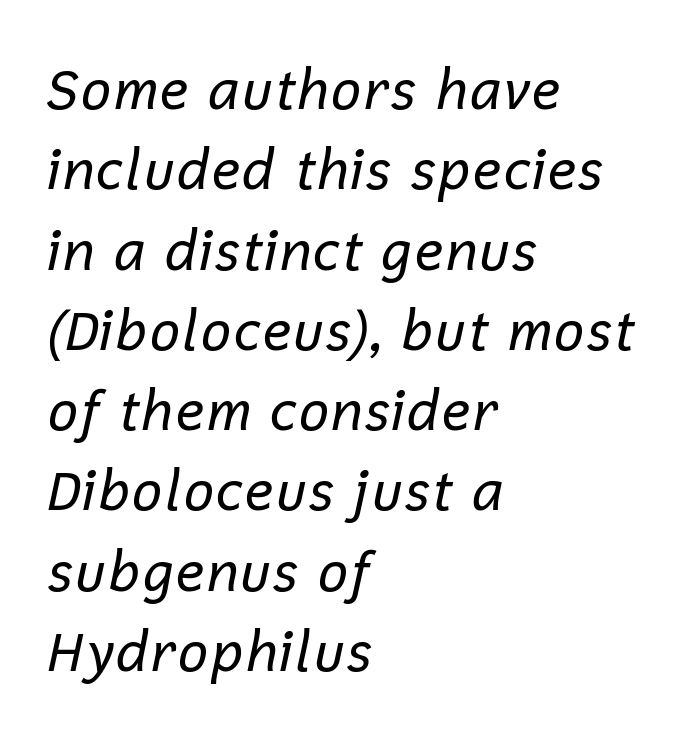
The whole block is typeset with a tilt. Quick note: interline space is typical. Heaviness? Minimal to ordinary, like unemphasized prose. These lines keep a tight, regular rhythm from letter to letter. Quick note: underline off.
